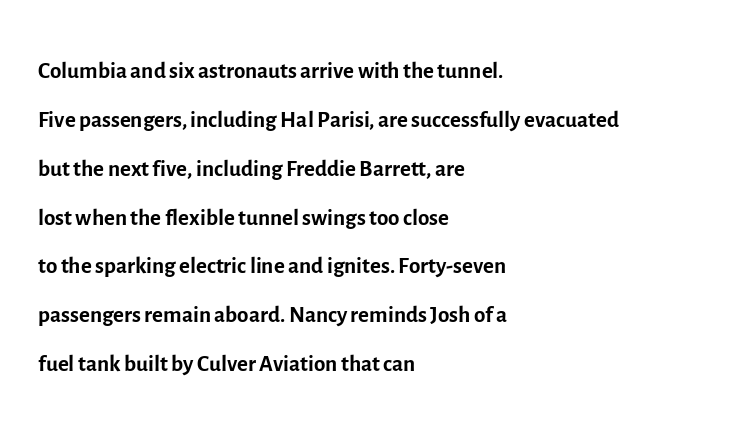
Posture: upright roman. Stroke mass is kept to a normal reading level or below. Lines of text with bare space underneath. The horizontal fit of the characters is conventional and even. Is the block centered? No — it sits flush against the left margin.
